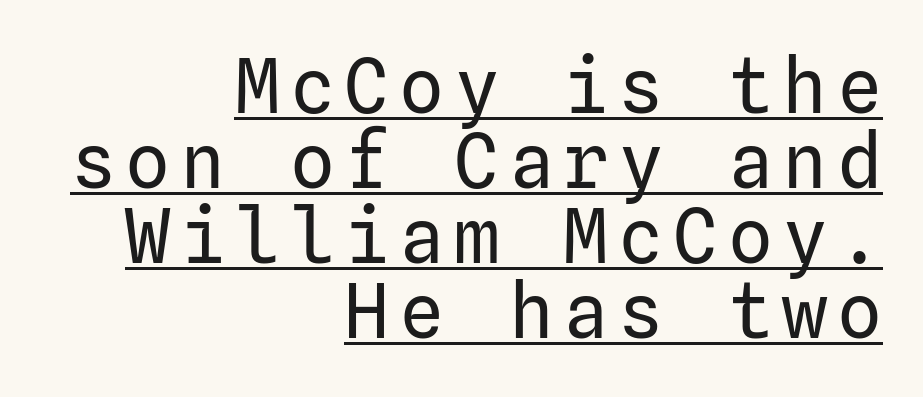
Quick note: underline on. Is the type heavy? It reads as light-to-regular instead. Is the block centered? No — it sits flush against the right margin. No italicization has been applied; the sample stays upright.
